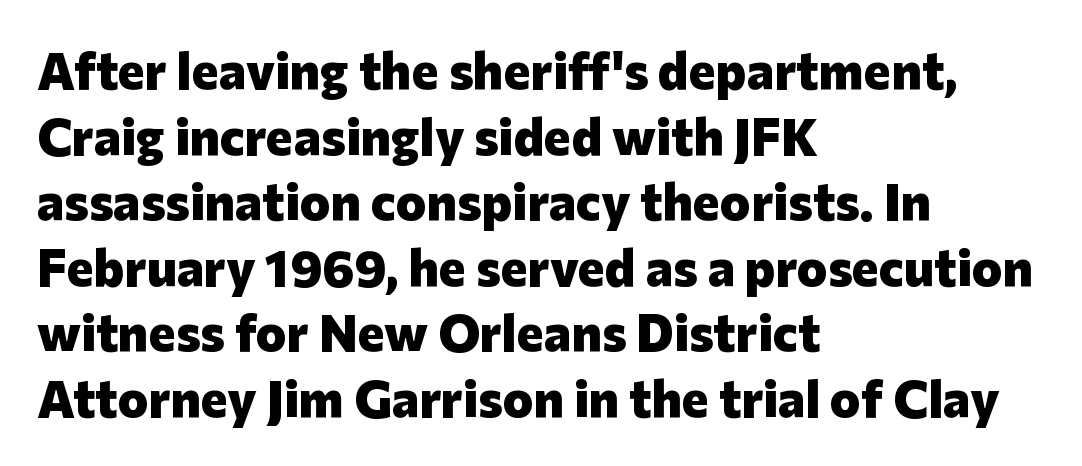
The image shows 52 px heavy sans-serif type, upright; set left-aligned, normal line spacing (1.26x), normal letter spacing, not underlined; low stroke contrast and a medium x-height.
